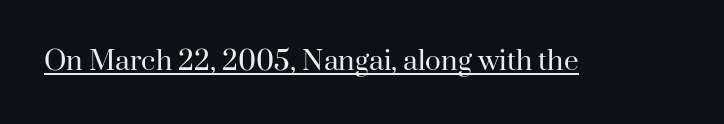
Short note: letters normally spaced. Is this a heavy cut? Hardly; it is regular or lighter. This sample uses an upright cut, with every glyph sitting square on the baseline. Is there an underline? Yes — a line sits under the letters.
